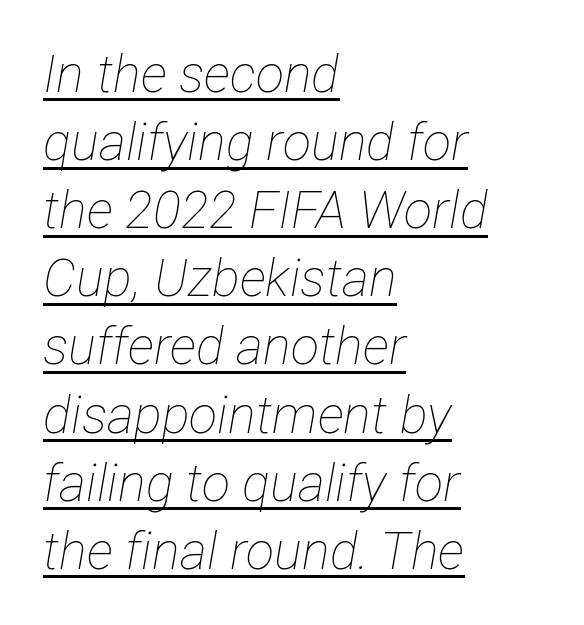
{"italic": "yes", "lean": "right", "slant_degrees": 12, "bold": "no", "weight": "thin", "width": "condensed", "stroke_contrast": "low", "x_height": "medium", "monospaced": "no", "underline": "yes", "align": "left", "line_spacing": "normal", "line_spacing_ratio": 1.31, "letter_spacing": "normal", "letter_spacing_em": 0.0, "glyph_px": 52}
